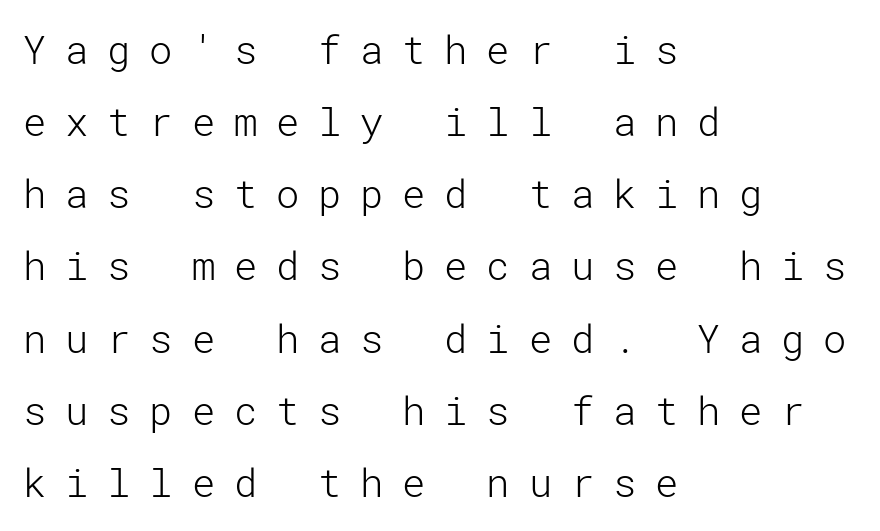
The image shows 39 px light sans-serif type, upright; set left-aligned, line spacing 1.85x, unusually wide letter spacing (+0.48 em), not underlined; low stroke contrast and a medium x-height.
